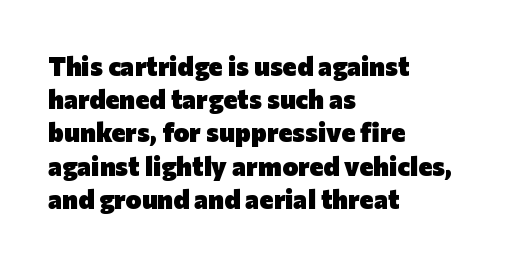
{"italic": "no", "bold": "yes", "underline": "no", "align": "left", "line_spacing_ratio": 1.23, "letter_spacing": "normal", "letter_spacing_em": 0.0, "glyph_px": 27}
